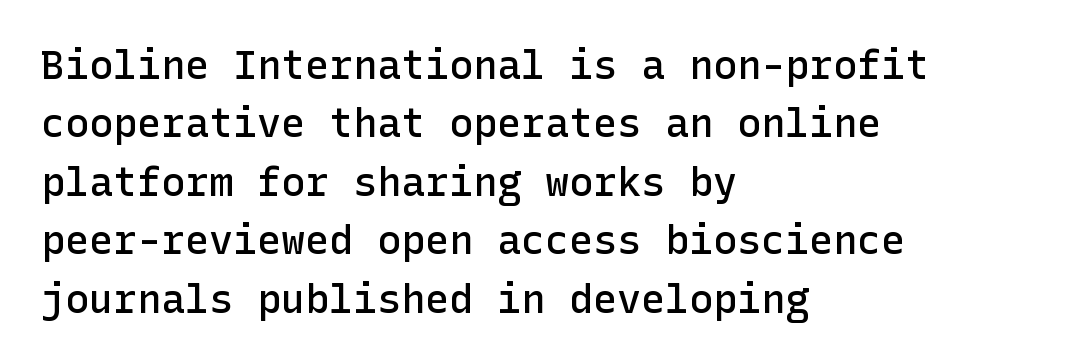
{"serif": "no", "italic": "no", "bold": "semi", "weight": "semibold", "width": "normal", "stroke_contrast": "low", "x_height": "medium", "underline": "no", "align": "left", "line_spacing": "normal", "line_spacing_ratio": 1.46, "letter_spacing": "normal", "letter_spacing_em": 0.0, "glyph_px": 40}
